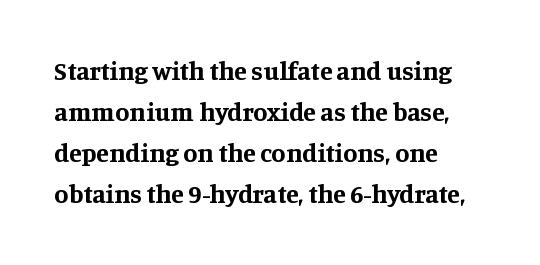
The image shows 26 px bold type, upright; set left-aligned, normal line spacing (1.58x), normal letter spacing, not underlined.
